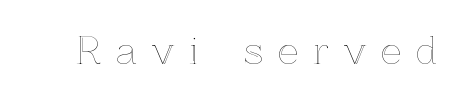
{"italic": "no", "width": "normal", "x_height": "medium", "monospaced": "no", "underline": "no", "letter_spacing": "wide", "letter_spacing_em": 0.42, "glyph_px": 36}
